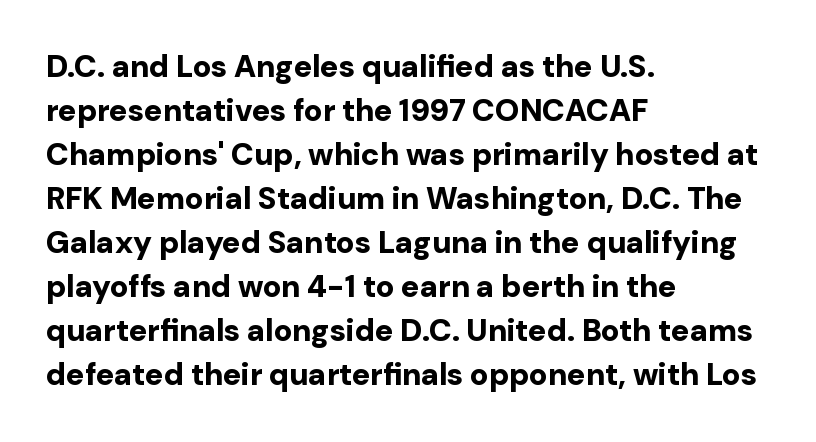
Q: Is the text bold? A: Yes.
Q: Is the text italic (slanted)? A: No, it is upright.
Q: Is the typeface a serif or a sans-serif typeface? A: Sans-serif.
Q: Is the text underlined? A: No.
Q: How is the paragraph aligned? A: Left-aligned.
Q: Is the spacing between letters normal or unusually wide? A: Normal.
Q: Is the spacing between lines tight, normal or loose? A: Normal.
Q: Width (condensed, normal, or wide)? A: Normal.
Q: Stroke contrast? A: Low.
Q: x-height? A: Medium.
Q: Monospaced? A: No.
